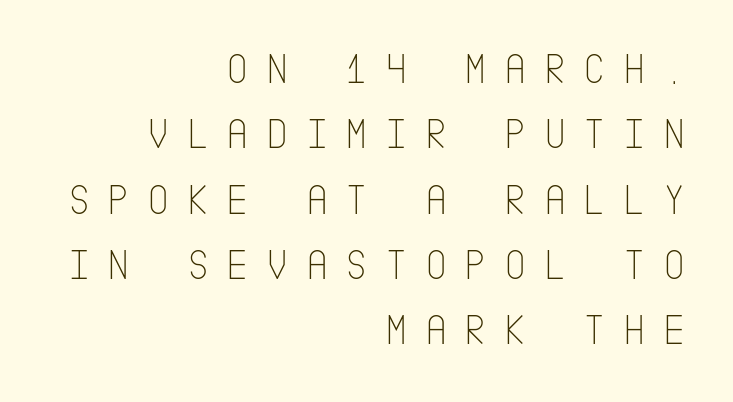
Q: Is the text bold? A: No.
Q: Is the text italic (slanted)? A: No, it is upright.
Q: Is the typeface a serif or a sans-serif typeface? A: Sans-serif.
Q: Is the text underlined? A: No.
Q: How is the paragraph aligned? A: Right-aligned.
Q: Is the spacing between letters normal or unusually wide? A: Unusually wide.
Q: Is the spacing between lines tight, normal or loose? A: Normal.
Q: Width (condensed, normal, or wide)? A: Condensed.
Q: Stroke contrast? A: Low.
Q: x-height? A: Large.
